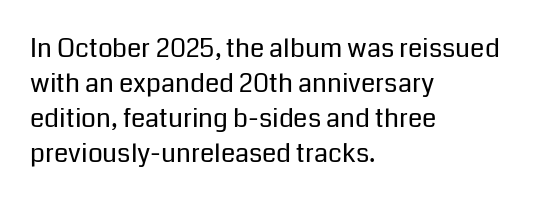
The image shows 26 px text type, upright; set left-aligned, normal line spacing (1.34x), normal letter spacing, not underlined.
